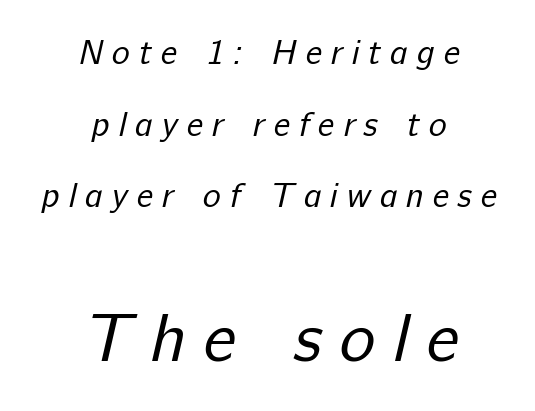
Q: Is the text bold? A: No.
Q: Is the typeface a serif or a sans-serif typeface? A: Sans-serif.
Q: Is the text underlined? A: No.
Q: How is the paragraph aligned? A: Centered.
Q: Is the spacing between letters normal or unusually wide? A: Unusually wide.
Q: Is the spacing between lines tight, normal or loose? A: Loose.
Q: Which block of text is set in a larger size, the first (top) or the second (bottom)? A: The second (bottom) one.
Q: Width (condensed, normal, or wide)? A: Normal.
Q: Stroke contrast? A: Low.
Q: x-height? A: Medium.
Q: Monospaced? A: No.
